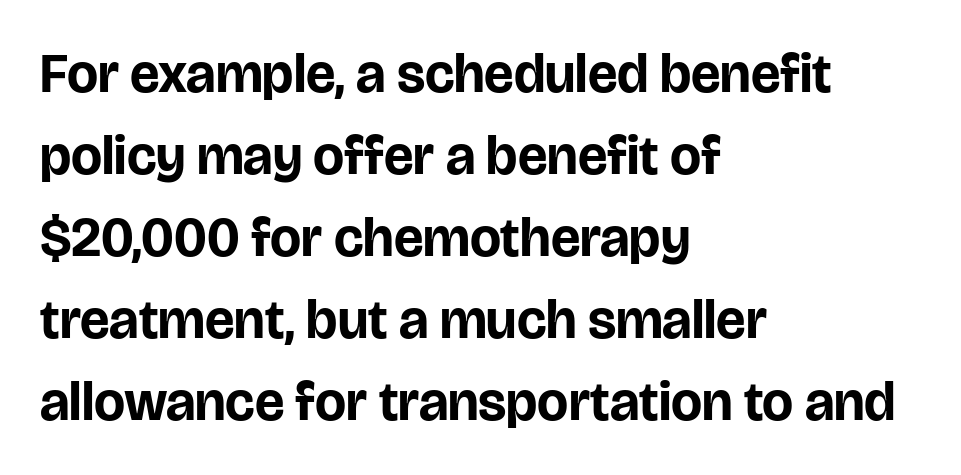
{"serif": "no", "italic": "no", "bold": "yes", "weight": "bold", "width": "normal", "stroke_contrast": "low", "x_height": "large", "monospaced": "no", "underline": "no", "align": "left", "line_spacing": "normal", "line_spacing_ratio": 1.49, "letter_spacing": "normal", "letter_spacing_em": 0.0, "glyph_px": 55}
